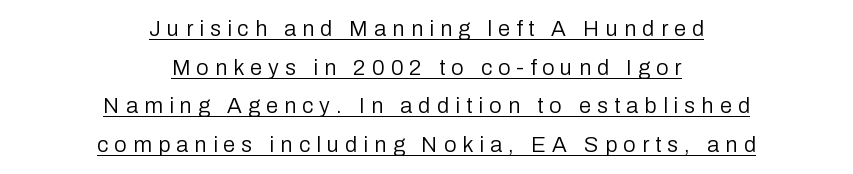
Q: Is the text bold? A: No.
Q: Is the text italic (slanted)? A: No, it is upright.
Q: Is the text underlined? A: Yes.
Q: How is the paragraph aligned? A: Centered.
Q: Is the spacing between letters normal or unusually wide? A: Unusually wide.
